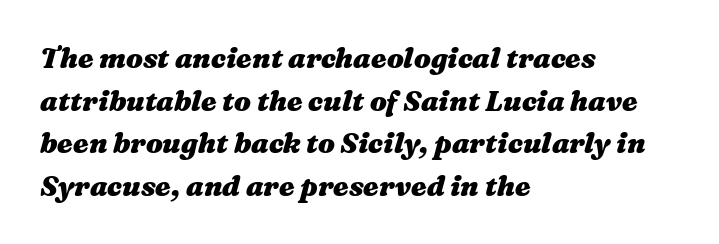
Q: Is the text bold? A: Yes.
Q: Is the text italic (slanted)? A: Yes, it leans right by about 16 degrees.
Q: Is the text underlined? A: No.
Q: How is the paragraph aligned? A: Left-aligned.
Q: Is the spacing between letters normal or unusually wide? A: Normal.
Q: Is the spacing between lines tight, normal or loose? A: Normal.
Q: Width (condensed, normal, or wide)? A: Wide.
Q: Stroke contrast? A: Medium.
Q: x-height? A: Medium.
Q: Monospaced? A: No.
